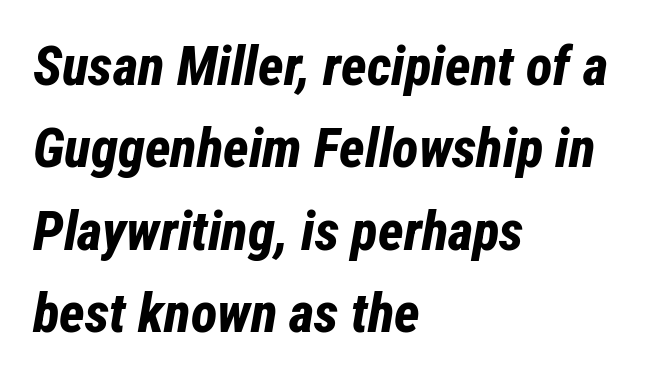
The image shows 55 px bold, condensed type, italic (leaning right); set left-aligned, normal line spacing (1.5x), normal letter spacing, not underlined; low stroke contrast and a medium x-height.
